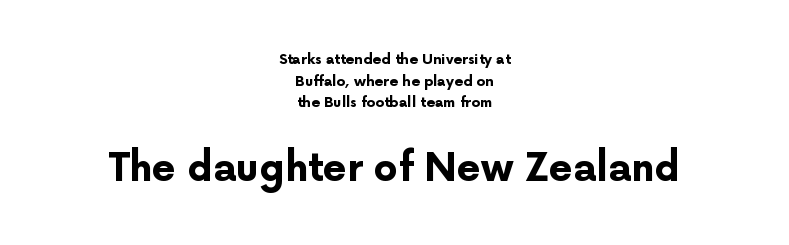
Q: Is the text bold? A: Yes.
Q: Is the text italic (slanted)? A: No, it is upright.
Q: Is the typeface a serif or a sans-serif typeface? A: Sans-serif.
Q: Is the text underlined? A: No.
Q: How is the paragraph aligned? A: Centered.
Q: Is the spacing between letters normal or unusually wide? A: Normal.
Q: Is the spacing between lines tight, normal or loose? A: Normal.
Q: Which block of text is set in a larger size, the first (top) or the second (bottom)? A: The second (bottom) one.
Q: Width (condensed, normal, or wide)? A: Normal.
Q: Stroke contrast? A: Low.
Q: x-height? A: Medium.
Q: Monospaced? A: No.
